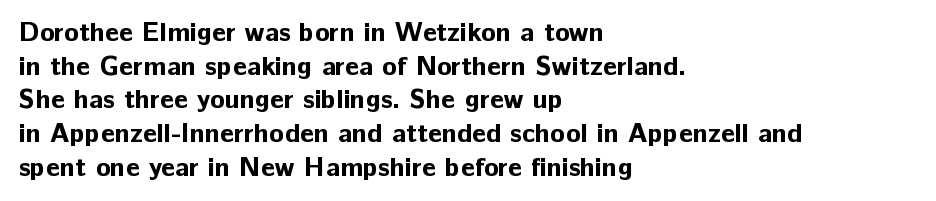
Its strokes are broad and dark, the hallmark of bold type. It's the straight-up-and-down kind of type. Regular leading. Caption: standard tracking, unaltered.
